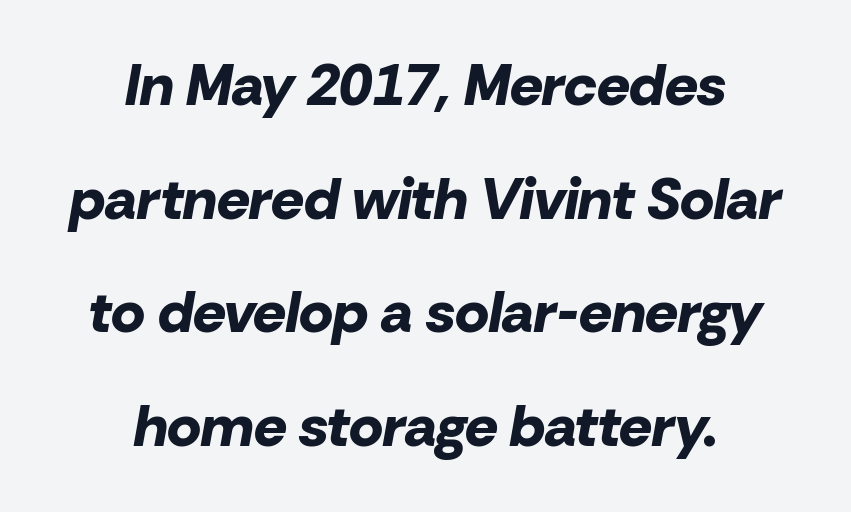
Q: Is the text bold? A: Yes.
Q: Is the text italic (slanted)? A: Yes, it leans right by about 10 degrees.
Q: Is the text underlined? A: No.
Q: How is the paragraph aligned? A: Centered.
Q: Is the spacing between letters normal or unusually wide? A: Normal.
Q: Is the spacing between lines tight, normal or loose? A: Loose.
Q: Width (condensed, normal, or wide)? A: Normal.
Q: Stroke contrast? A: Low.
Q: x-height? A: Medium.
Q: Monospaced? A: No.
